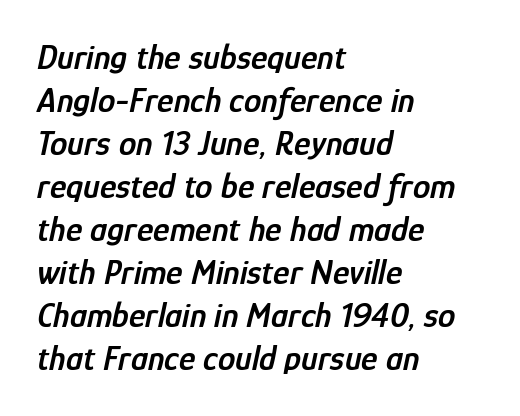
The rendering uses natural spacing where letterforms have individual widths. As a designer I'd log this as weight 600, semibold. When letters slant like this, we call the style italic. Tracking value appears to be zero — textbook default spacing. Any mark beneath the type? The region is blank.
